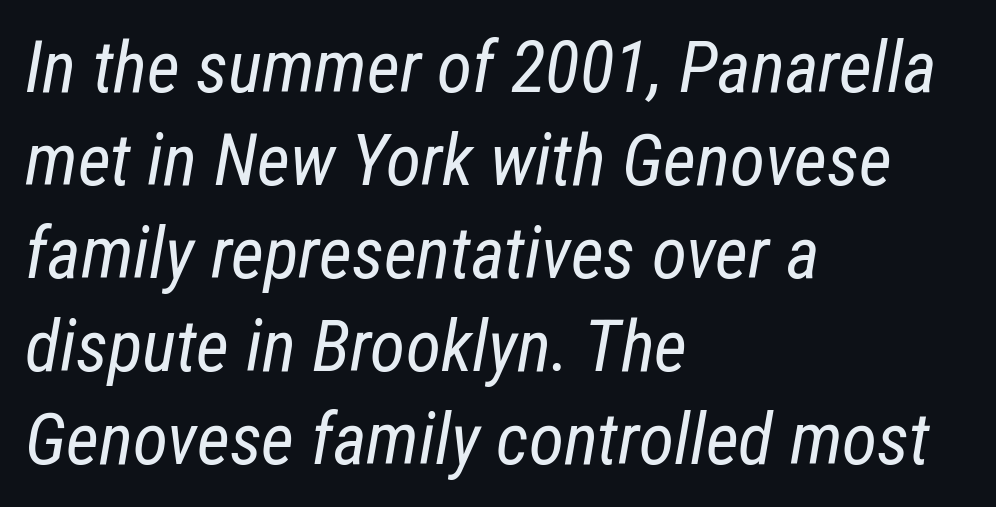
Is the letter spacing exaggerated? No — it looks like the ordinary default. If you measured baseline to baseline, you'd find a middling distance. Is the type slanted? Yes — the strokes lean at a clear angle. Notice how the passage keeps a crisp vertical edge on the left only. A quiet, ordinary-to-light weight characterises the typeface. The passage shown is typed in a proportional face where columns would drift.
